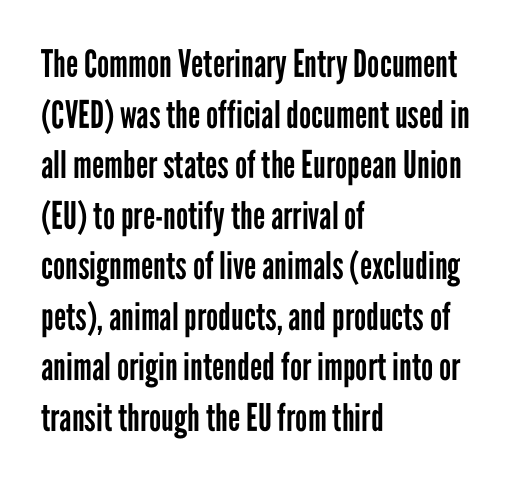
The image shows 38 px regular-weight, condensed sans-serif type, upright; set left-aligned, normal line spacing (1.33x), normal letter spacing, not underlined; low stroke contrast and a medium x-height.
